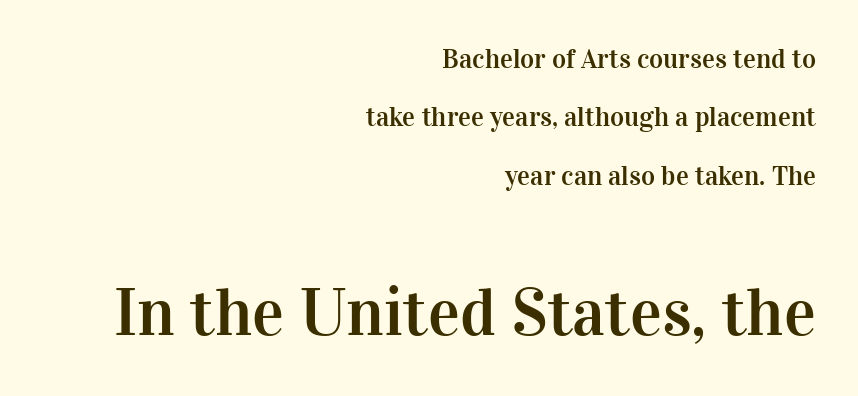
Each letter's strokes conclude with small projecting serifs. A typesetter would call this proportional, since set widths differ per character. Regarding leading, the lines here are spaced well apart. Leftover space on each line is placed entirely before the opening word. Type without underlining. Compare the two chunks: the lower has the greater cap height.
